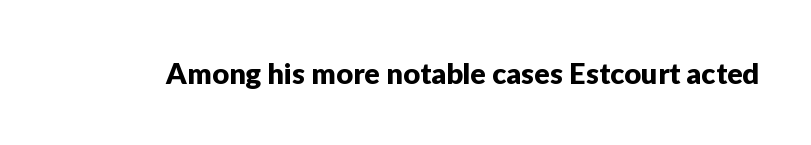
The image shows 29 px sans-serif type, upright; set normal letter spacing, not underlined; low stroke contrast and a medium x-height.
